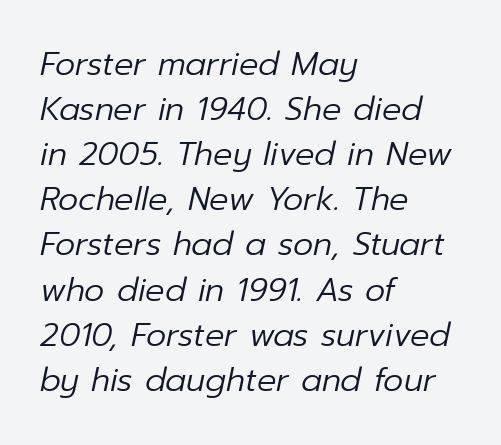
The image shows 32 px regular-weight type, italic (leaning right); set left-aligned, normal line spacing (1.41x), normal letter spacing, not underlined; low stroke contrast and a medium x-height.
